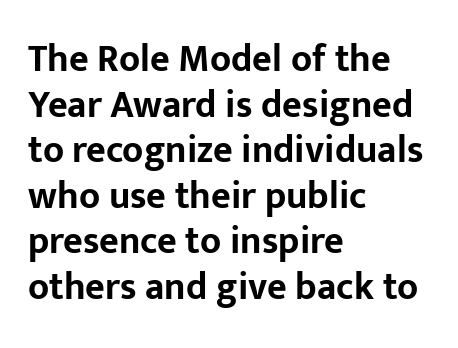
{"serif": "no", "italic": "no", "bold": "yes", "weight": "bold", "width": "normal", "stroke_contrast": "low", "x_height": "medium", "monospaced": "no", "underline": "no", "align": "left", "line_spacing_ratio": 1.2, "letter_spacing": "normal", "letter_spacing_em": 0.0, "glyph_px": 38}
